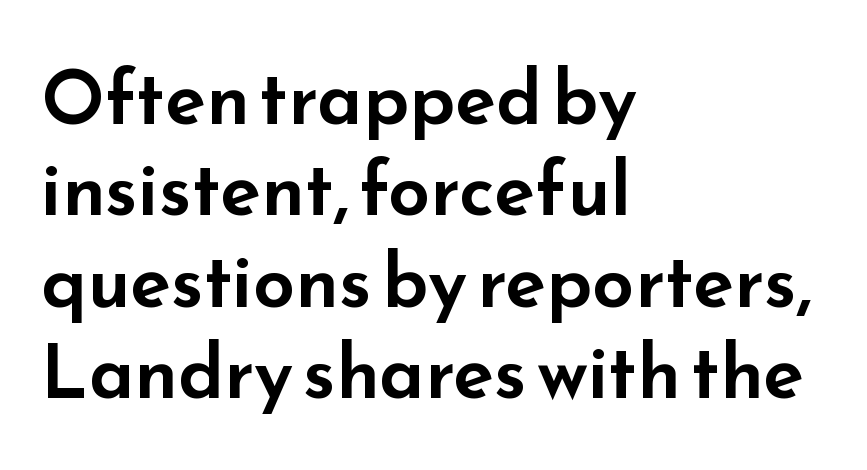
Q: Is the text italic (slanted)? A: No, it is upright.
Q: Is the typeface a serif or a sans-serif typeface? A: Sans-serif.
Q: Is the text underlined? A: No.
Q: How is the paragraph aligned? A: Left-aligned.
Q: Is the spacing between letters normal or unusually wide? A: Normal.
Q: Width (condensed, normal, or wide)? A: Wide.
Q: Stroke contrast? A: Low.
Q: x-height? A: Small.
Q: Monospaced? A: No.
